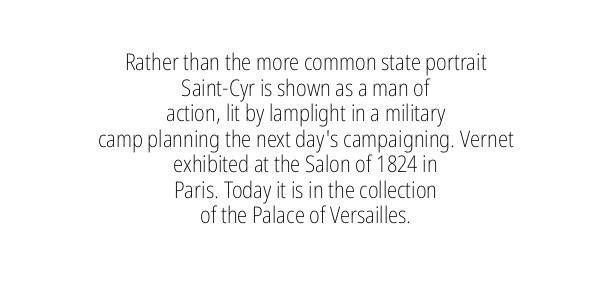
{"italic": "no", "bold": "no", "underline": "no", "align": "center", "line_spacing": "tight", "line_spacing_ratio": 1.11, "letter_spacing": "normal", "letter_spacing_em": 0.0, "glyph_px": 23}
